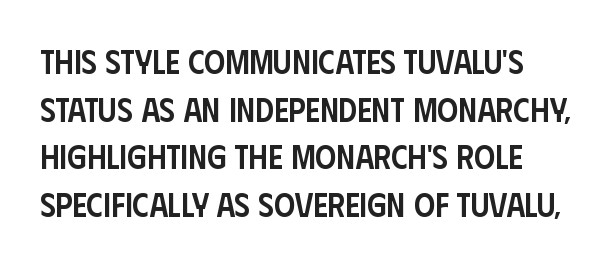
Think of a printed novel: that variable character pitch is what you see here. The typesetting leans somewhat heavy: a semibold. These lines sit exactly where default settings would place them. The glyphs in this specimen are sans serif.
